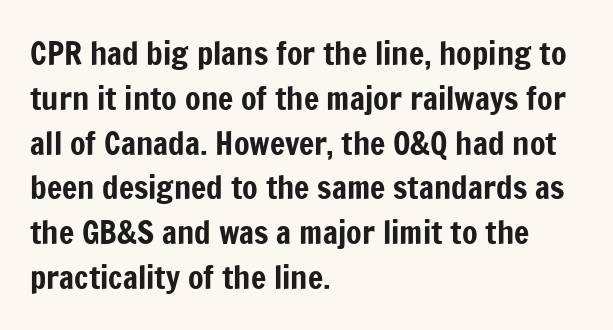
{"serif": "no", "italic": "no", "width": "condensed", "stroke_contrast": "low", "x_height": "medium", "monospaced": "no", "underline": "no", "align": "left", "line_spacing": "normal", "line_spacing_ratio": 1.4, "letter_spacing": "normal", "letter_spacing_em": 0.0, "glyph_px": 32}
